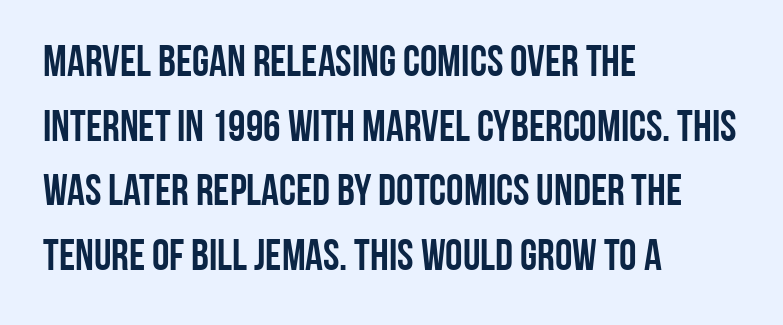
Q: Is the text italic (slanted)? A: No, it is upright.
Q: Is the typeface a serif or a sans-serif typeface? A: Sans-serif.
Q: Is the text underlined? A: No.
Q: How is the paragraph aligned? A: Left-aligned.
Q: Is the spacing between letters normal or unusually wide? A: Normal.
Q: Is the spacing between lines tight, normal or loose? A: Normal.
Q: Width (condensed, normal, or wide)? A: Condensed.
Q: Stroke contrast? A: Low.
Q: x-height? A: Large.
Q: Monospaced? A: No.
